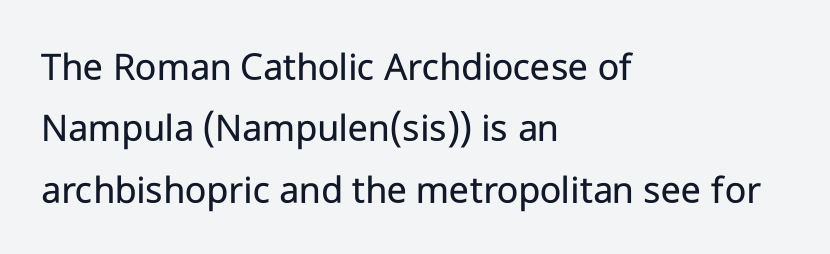
Here the designer chose a conventional face with non-uniform glyph widths. Nope, no serifs anywhere on these letters. The string is rendered with underlining switched off. The letters look calm and open, with moderate or lighter stems.
